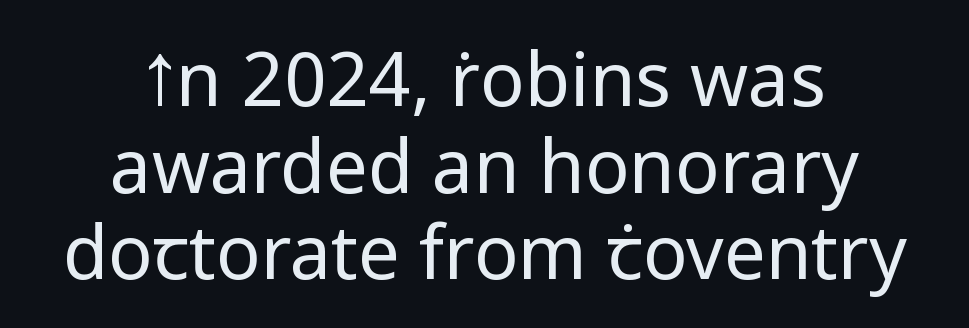
Q: Is the text bold? A: No.
Q: Is the text italic (slanted)? A: No, it is upright.
Q: Is the typeface a serif or a sans-serif typeface? A: Sans-serif.
Q: Is the text underlined? A: No.
Q: How is the paragraph aligned? A: Centered.
Q: Is the spacing between letters normal or unusually wide? A: Normal.
Q: Width (condensed, normal, or wide)? A: Normal.
Q: Stroke contrast? A: Low.
Q: x-height? A: Medium.
Q: Monospaced? A: No.
